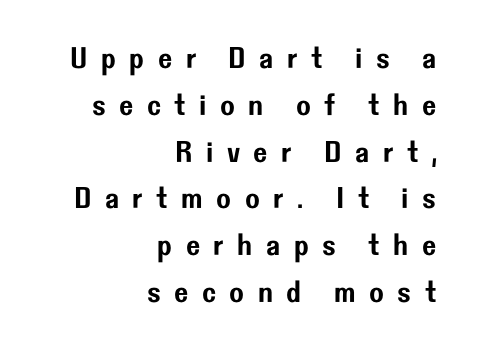
{"serif": "no", "italic": "no", "width": "normal", "stroke_contrast": "low", "x_height": "medium", "monospaced": "no", "underline": "no", "align": "right", "line_spacing": "normal", "line_spacing_ratio": 1.56, "letter_spacing": "wide", "letter_spacing_em": 0.45, "glyph_px": 30}
